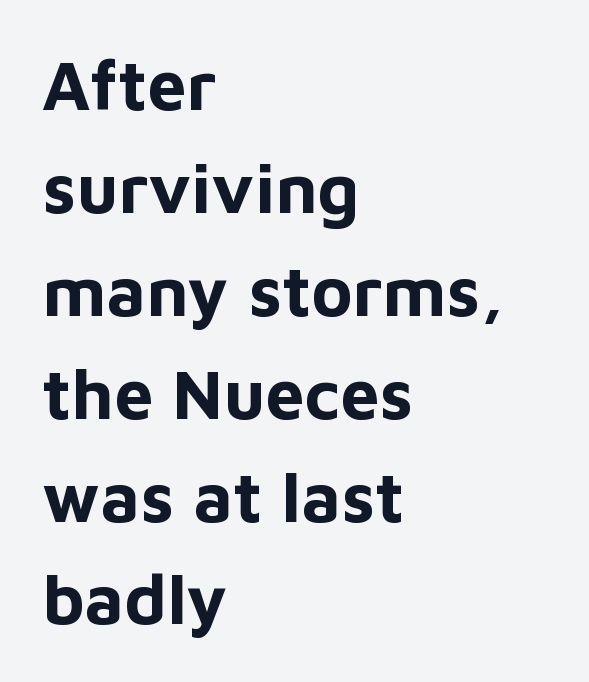
{"serif": "no", "italic": "no", "bold": "yes", "weight": "bold", "width": "normal", "stroke_contrast": "low", "x_height": "medium", "monospaced": "no", "underline": "no", "align": "left", "line_spacing": "normal", "line_spacing_ratio": 1.47, "letter_spacing": "normal", "letter_spacing_em": 0.0, "glyph_px": 70}
